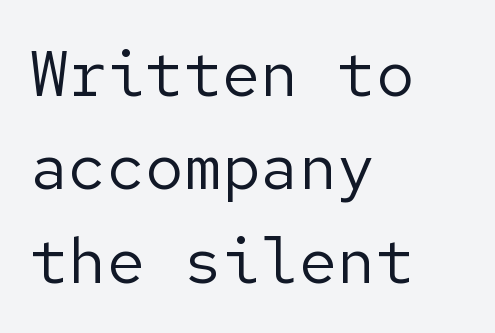
The image shows 64 px regular-weight sans-serif type, upright; set left-aligned, normal line spacing (1.46x), normal letter spacing, not underlined; low stroke contrast and a medium x-height.
